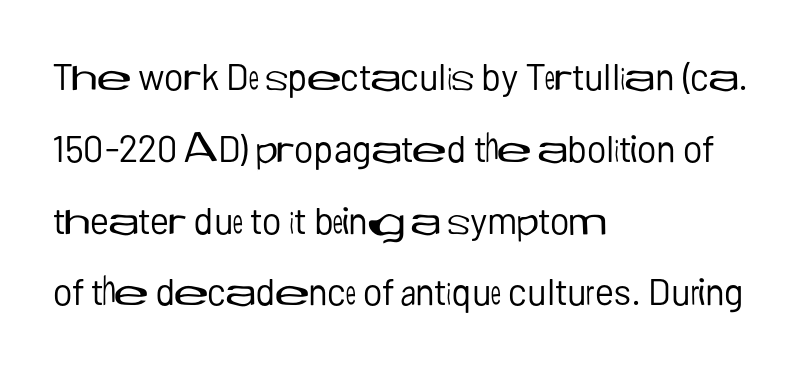
Q: Is the text bold? A: No.
Q: Is the text italic (slanted)? A: No, it is upright.
Q: Is the typeface a serif or a sans-serif typeface? A: Sans-serif.
Q: Is the text underlined? A: No.
Q: How is the paragraph aligned? A: Left-aligned.
Q: Is the spacing between letters normal or unusually wide? A: Normal.
Q: Is the spacing between lines tight, normal or loose? A: Loose.
Q: Width (condensed, normal, or wide)? A: Normal.
Q: Stroke contrast? A: Low.
Q: x-height? A: Medium.
Q: Monospaced? A: No.
